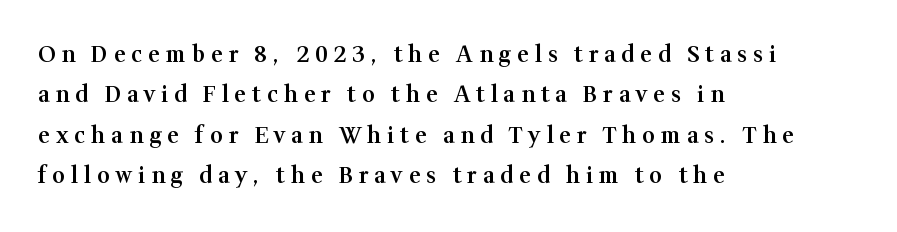
Q: Is the text bold? A: Semi-bold.
Q: Is the text italic (slanted)? A: No, it is upright.
Q: Is the text underlined? A: No.
Q: How is the paragraph aligned? A: Left-aligned.
Q: Is the spacing between letters normal or unusually wide? A: Unusually wide.
